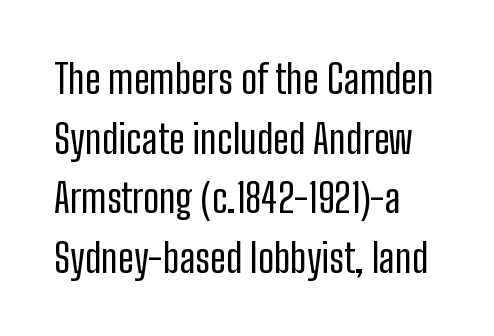
The typography opts for an upright posture over an oblique one. Plain, unruled lines of type. Proportional: the letters do not fall into vertical columns. Short and long lines alike share a common starting point at left.
